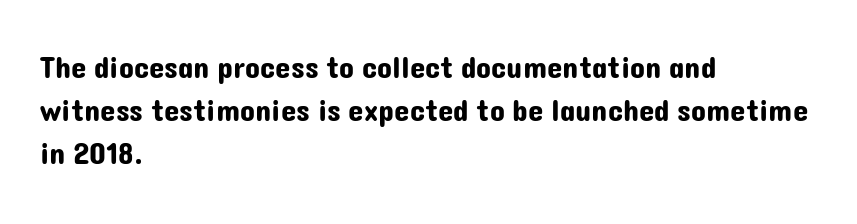
{"serif": "no", "italic": "no", "width": "normal", "stroke_contrast": "low", "x_height": "medium", "monospaced": "no", "underline": "no", "align": "left", "line_spacing": "normal", "line_spacing_ratio": 1.39, "letter_spacing": "normal", "letter_spacing_em": 0.0, "glyph_px": 31}
